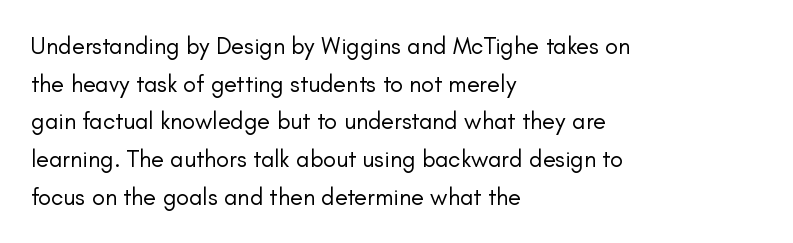
Q: Is the text bold? A: No.
Q: Is the text italic (slanted)? A: No, it is upright.
Q: Is the text underlined? A: No.
Q: How is the paragraph aligned? A: Left-aligned.
Q: Is the spacing between letters normal or unusually wide? A: Normal.
Q: Is the spacing between lines tight, normal or loose? A: Normal.
